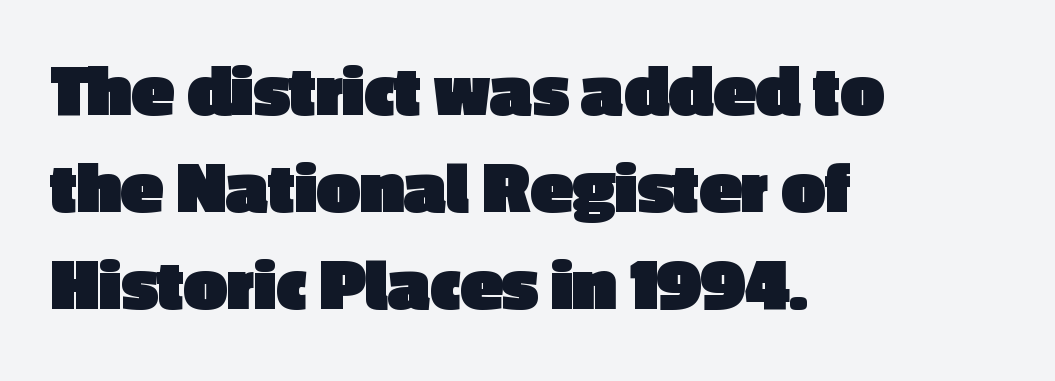
Q: Is the text bold? A: Yes.
Q: Is the text italic (slanted)? A: No, it is upright.
Q: Is the typeface a serif or a sans-serif typeface? A: Sans-serif.
Q: Is the text underlined? A: No.
Q: How is the paragraph aligned? A: Left-aligned.
Q: Is the spacing between letters normal or unusually wide? A: Normal.
Q: Is the spacing between lines tight, normal or loose? A: Normal.
Q: Width (condensed, normal, or wide)? A: Normal.
Q: x-height? A: Medium.
Q: Monospaced? A: No.
